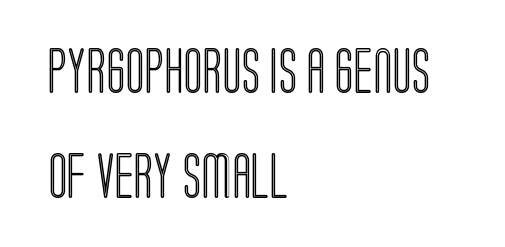
{"italic": "no", "width": "condensed", "x_height": "large", "monospaced": "no", "underline": "no", "align": "left", "line_spacing": "loose", "line_spacing_ratio": 2.34, "letter_spacing": "normal", "letter_spacing_em": 0.0, "glyph_px": 45}
